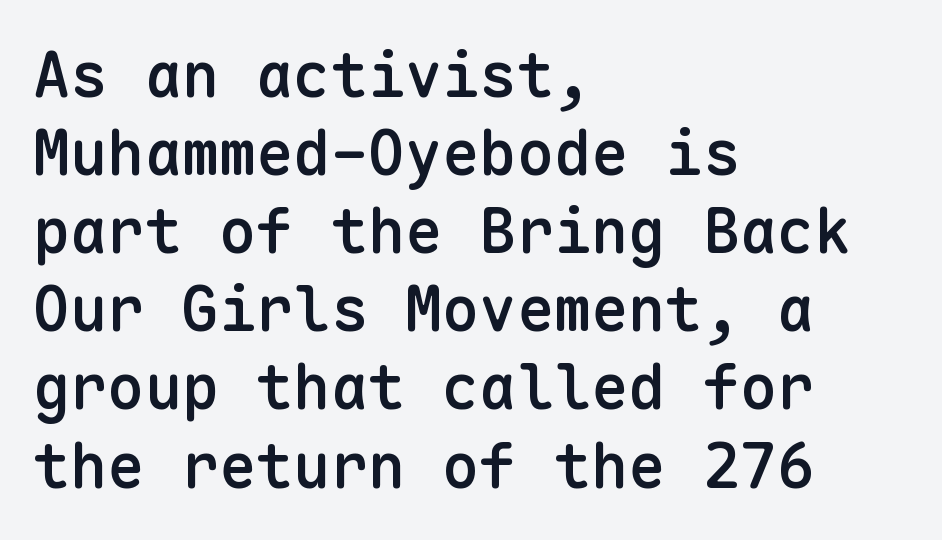
Q: Is the text bold? A: Semi-bold.
Q: Is the text italic (slanted)? A: No, it is upright.
Q: Is the typeface a serif or a sans-serif typeface? A: Sans-serif.
Q: Is the text underlined? A: No.
Q: How is the paragraph aligned? A: Left-aligned.
Q: Is the spacing between letters normal or unusually wide? A: Normal.
Q: Is the spacing between lines tight, normal or loose? A: Normal.
Q: Width (condensed, normal, or wide)? A: Normal.
Q: Stroke contrast? A: Low.
Q: x-height? A: Medium.
Q: Monospaced? A: Yes.
